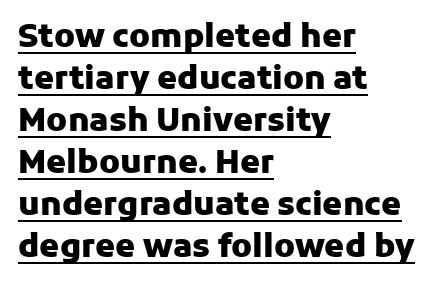
The image shows 32 px heavy sans-serif type, upright; set left-aligned, normal line spacing (1.31x), normal letter spacing, underlined; low stroke contrast and a medium x-height.
